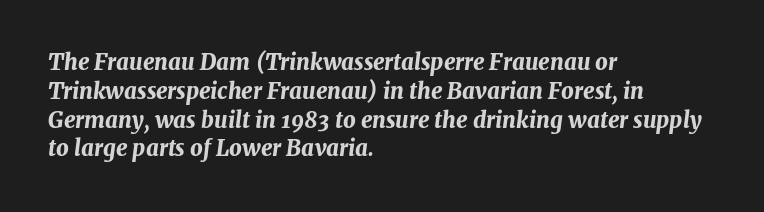
The baseline area is clear. The line texture is even and compact thanks to regular tracking. Line starts are locked; line ends wander. The typesetting leans heavy: a genuine bold. Leading: standard.
